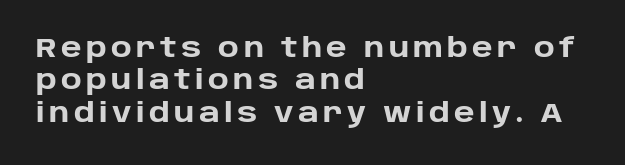
The image shows 26 px bold type, upright; set left-aligned, normal line spacing (1.25x), not underlined.
